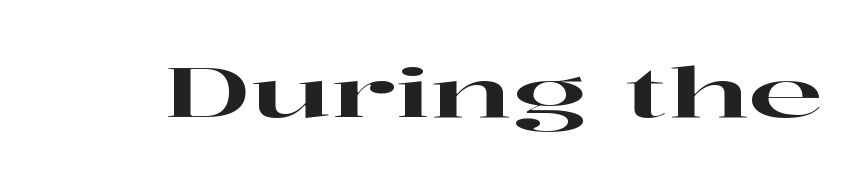
The image shows 70 px wide serif type, upright; set normal letter spacing, not underlined; high stroke contrast and a medium x-height.
